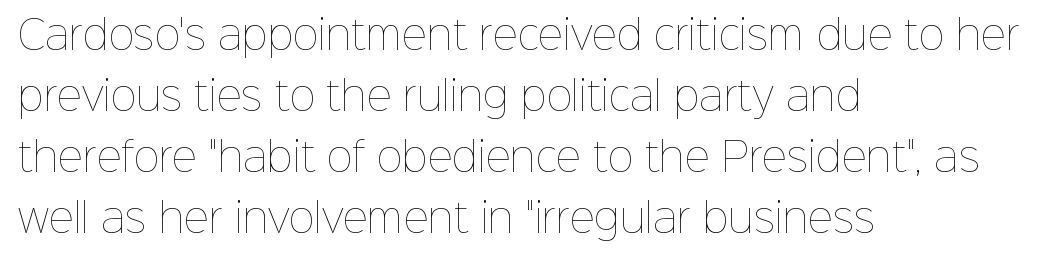
Q: Is the text bold? A: No.
Q: Is the text italic (slanted)? A: No, it is upright.
Q: Is the text underlined? A: No.
Q: How is the paragraph aligned? A: Left-aligned.
Q: Is the spacing between letters normal or unusually wide? A: Normal.
Q: Is the spacing between lines tight, normal or loose? A: Normal.
Q: Width (condensed, normal, or wide)? A: Normal.
Q: Stroke contrast? A: Low.
Q: x-height? A: Medium.
Q: Monospaced? A: No.
